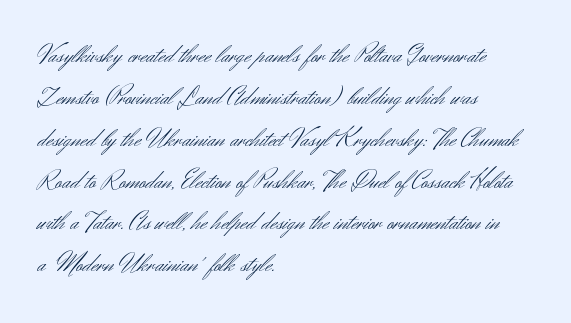
{"bold": "no", "underline": "no", "align": "left", "line_spacing": "normal", "line_spacing_ratio": 1.55, "letter_spacing": "normal", "letter_spacing_em": 0.0, "glyph_px": 27}
